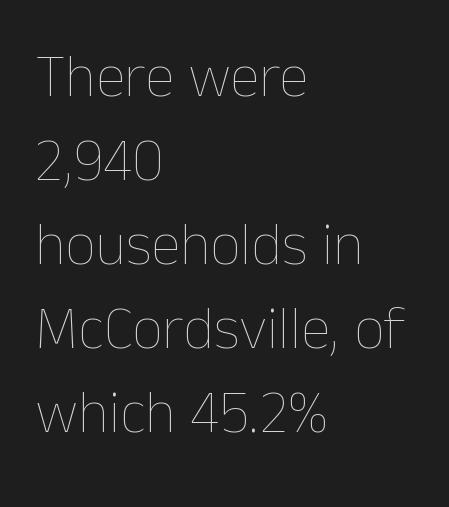
{"italic": "no", "bold": "no", "weight": "thin", "width": "normal", "stroke_contrast": "low", "x_height": "medium", "monospaced": "no", "underline": "no", "align": "left", "line_spacing": "normal", "line_spacing_ratio": 1.4, "letter_spacing": "normal", "letter_spacing_em": 0.0, "glyph_px": 60}
